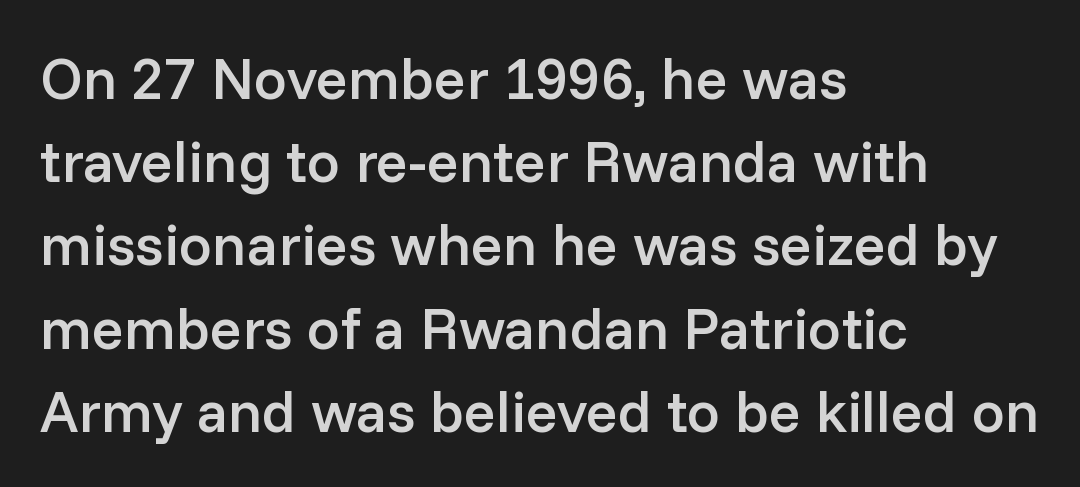
The image shows 59 px semibold sans-serif type, upright; set left-aligned, normal line spacing (1.41x), normal letter spacing, not underlined; low stroke contrast and a medium x-height.
